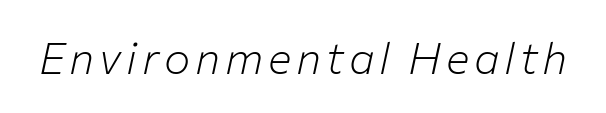
{"italic": "yes", "lean": "right", "slant_degrees": 12, "bold": "no", "weight": "light", "width": "normal", "stroke_contrast": "low", "x_height": "medium", "monospaced": "no", "underline": "no", "glyph_px": 44}
